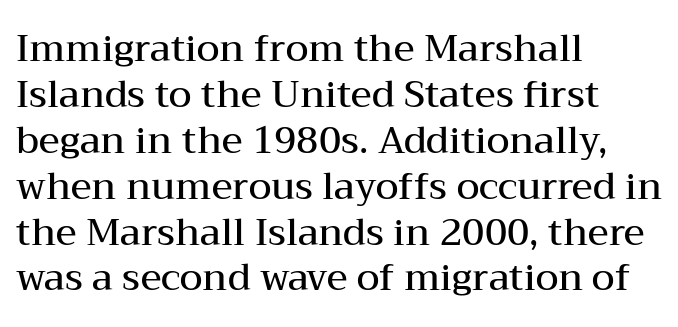
{"serif": "yes", "italic": "no", "bold": "semi", "weight": "semibold", "width": "wide", "stroke_contrast": "medium", "x_height": "medium", "monospaced": "no", "underline": "no", "align": "left", "line_spacing_ratio": 1.24, "letter_spacing": "normal", "letter_spacing_em": 0.0, "glyph_px": 37}
